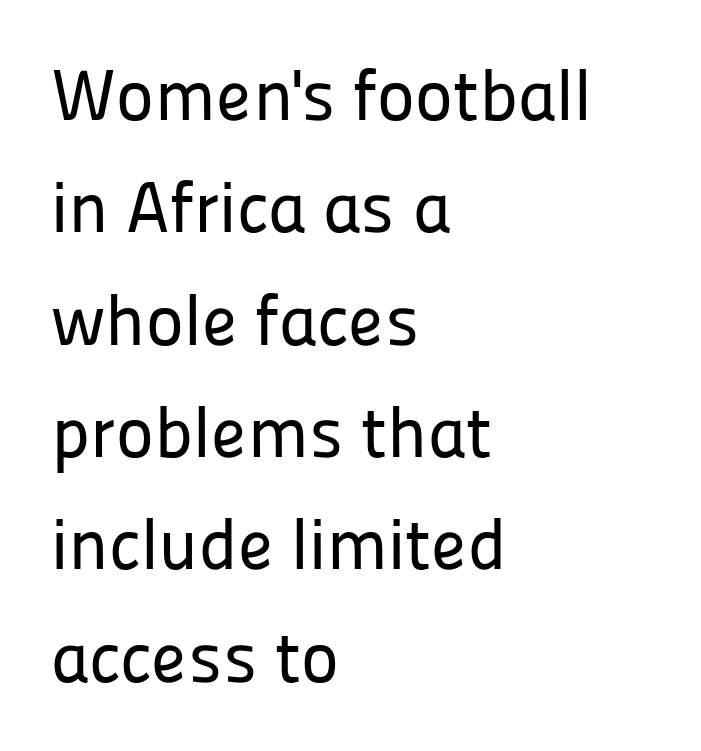
{"serif": "no", "italic": "no", "width": "normal", "stroke_contrast": "low", "x_height": "medium", "monospaced": "no", "underline": "no", "align": "left", "line_spacing": "normal", "line_spacing_ratio": 1.56, "letter_spacing": "normal", "letter_spacing_em": 0.0, "glyph_px": 72}
